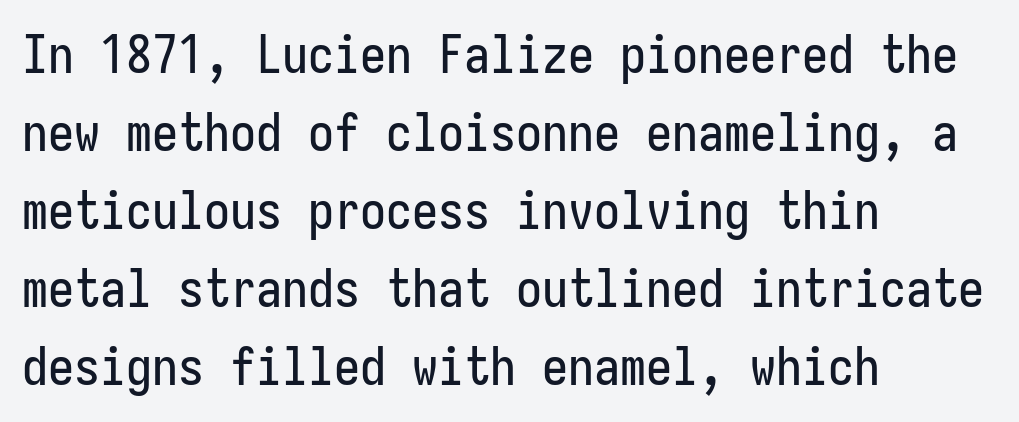
{"serif": "no", "italic": "no", "width": "condensed", "stroke_contrast": "low", "x_height": "medium", "underline": "no", "align": "left", "line_spacing": "normal", "line_spacing_ratio": 1.5, "letter_spacing": "normal", "letter_spacing_em": 0.0, "glyph_px": 52}
